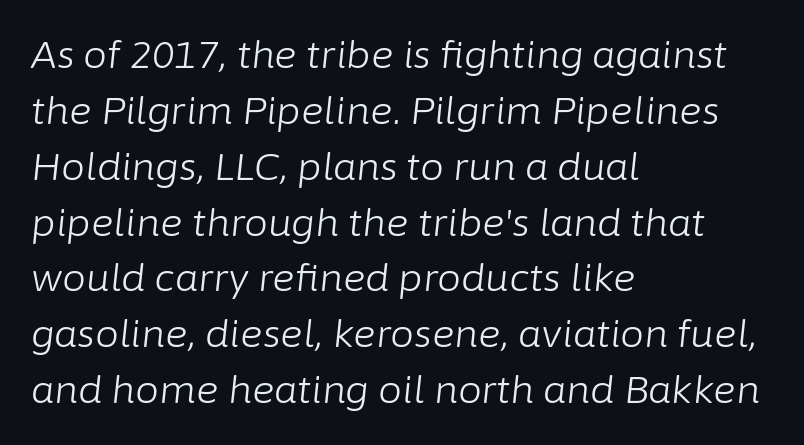
These lines are rendered in a variable-pitch font. The rendering applies a slant to the glyphs. Baseline-to-baseline distance is the conventional proportion of letter height. The paragraph shown leans on its left margin. Unmarked baselines from the first word to the last. The typeface has the unassuming heft of standard copy or less.
